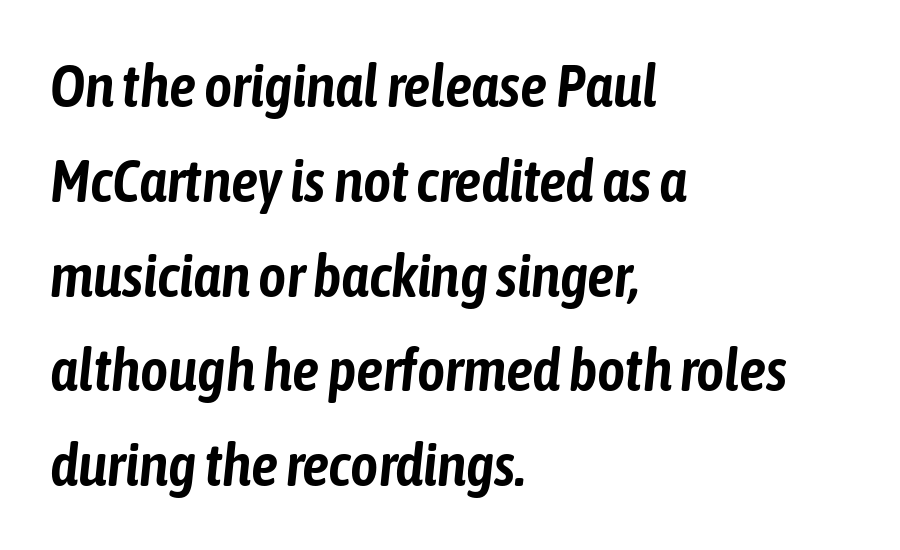
{"italic": "yes", "lean": "right", "slant_degrees": 6, "width": "condensed", "stroke_contrast": "low", "x_height": "medium", "monospaced": "no", "underline": "no", "align": "left", "line_spacing": "normal", "line_spacing_ratio": 1.58, "letter_spacing": "normal", "letter_spacing_em": 0.0, "glyph_px": 60}
